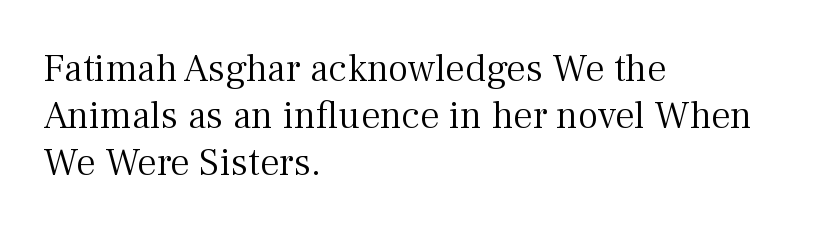
{"serif": "yes", "italic": "no", "bold": "no", "weight": "light", "width": "normal", "stroke_contrast": "medium", "x_height": "medium", "monospaced": "no", "underline": "no", "align": "left", "line_spacing_ratio": 1.2, "letter_spacing": "normal", "letter_spacing_em": 0.0, "glyph_px": 39}
